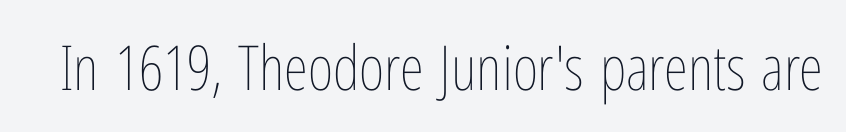
{"italic": "no", "bold": "no", "weight": "thin", "width": "condensed", "stroke_contrast": "low", "x_height": "medium", "monospaced": "no", "underline": "no", "letter_spacing": "normal", "letter_spacing_em": 0.0, "glyph_px": 62}
